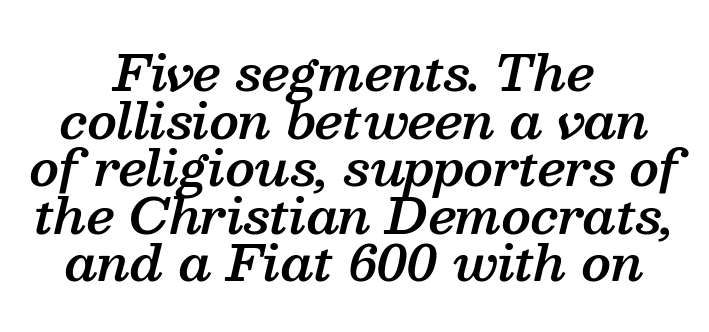
{"serif": "yes", "italic": "yes", "lean": "right", "slant_degrees": 13, "bold": "semi", "weight": "semibold", "width": "normal", "stroke_contrast": "medium", "x_height": "medium", "monospaced": "no", "underline": "no", "align": "center", "line_spacing": "tight", "line_spacing_ratio": 0.97, "letter_spacing": "normal", "letter_spacing_em": 0.0, "glyph_px": 49}
